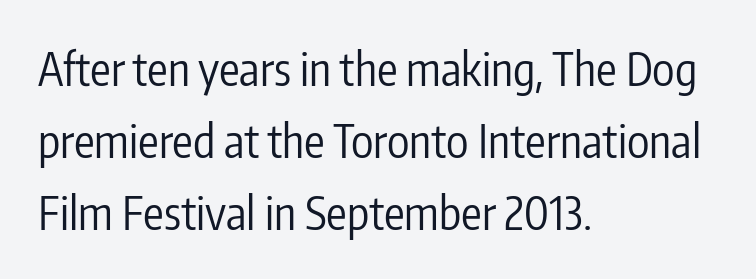
{"serif": "no", "italic": "no", "bold": "no", "weight": "regular", "width": "condensed", "stroke_contrast": "low", "x_height": "medium", "monospaced": "no", "underline": "no", "align": "left", "line_spacing": "normal", "line_spacing_ratio": 1.56, "letter_spacing": "normal", "letter_spacing_em": 0.0, "glyph_px": 46}
